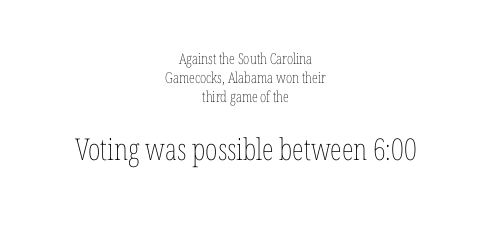
Q: Is the text bold? A: No.
Q: Is the text italic (slanted)? A: No, it is upright.
Q: Is the text underlined? A: No.
Q: How is the paragraph aligned? A: Centered.
Q: Is the spacing between letters normal or unusually wide? A: Normal.
Q: Is the spacing between lines tight, normal or loose? A: Normal.
Q: Which block of text is set in a larger size, the first (top) or the second (bottom)? A: The second (bottom) one.
Q: Width (condensed, normal, or wide)? A: Condensed.
Q: Stroke contrast? A: Low.
Q: x-height? A: Medium.
Q: Monospaced? A: No.
